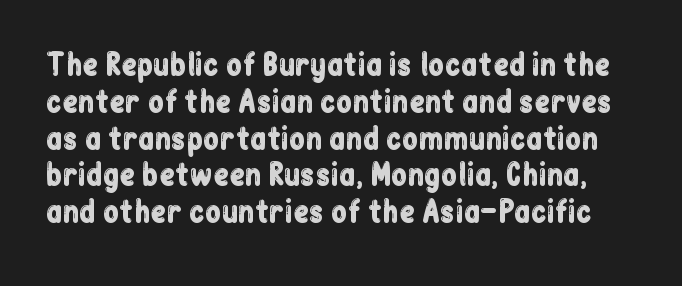
This is sans-serif lettering, the kind often seen on screens and signage. No italicization has been applied; the sample stays upright. Do the characters align in a grid? No, the font is proportional. Interline gaps are of average width in this sample. Underlining? Definitely not there.
